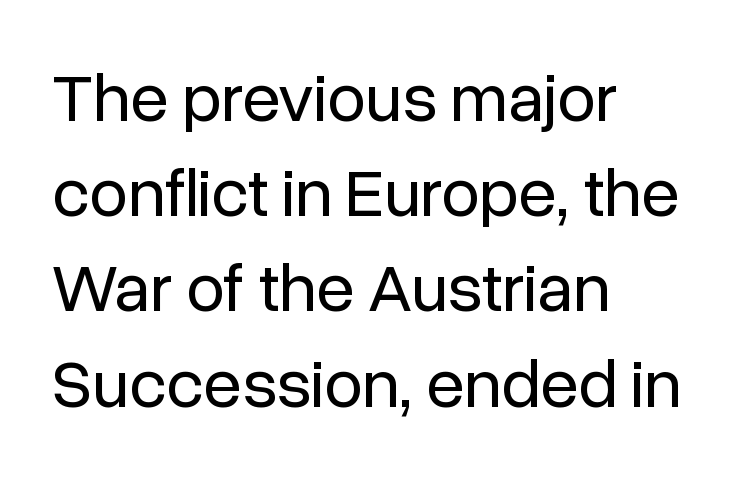
{"serif": "no", "italic": "no", "bold": "no", "weight": "regular", "width": "normal", "stroke_contrast": "low", "x_height": "medium", "monospaced": "no", "underline": "no", "align": "left", "line_spacing": "normal", "line_spacing_ratio": 1.38, "letter_spacing": "normal", "letter_spacing_em": 0.0, "glyph_px": 69}
